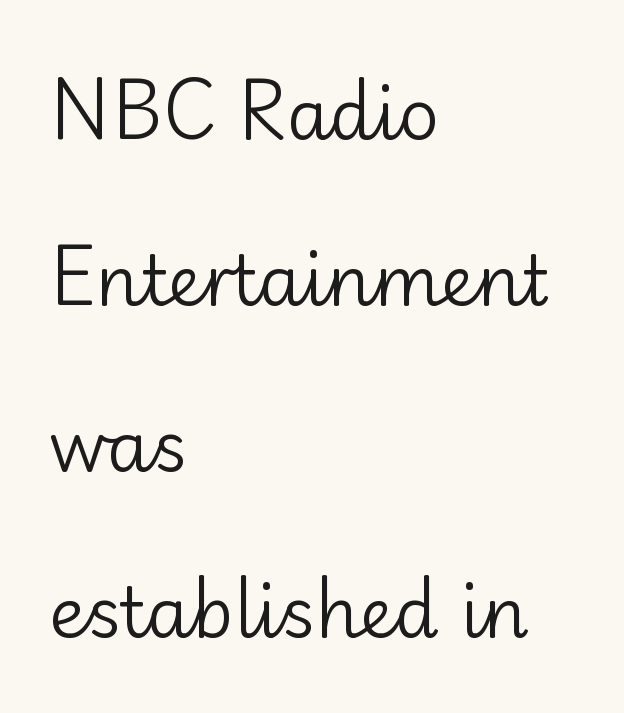
{"serif": "no", "italic": "no", "bold": "no", "weight": "regular", "width": "normal", "stroke_contrast": "low", "x_height": "small", "monospaced": "no", "underline": "no", "align": "left", "line_spacing": "loose", "line_spacing_ratio": 2.37, "letter_spacing": "normal", "letter_spacing_em": 0.0, "glyph_px": 70}
